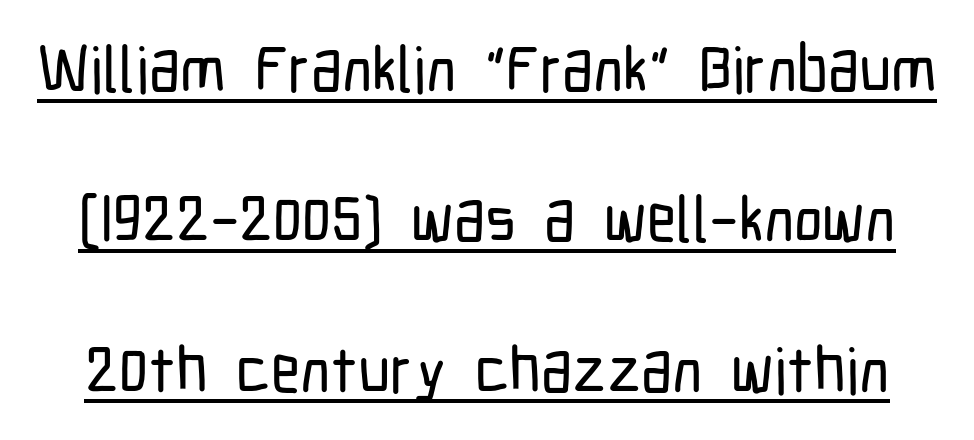
Q: Is the text italic (slanted)? A: No, it is upright.
Q: Is the typeface a serif or a sans-serif typeface? A: Sans-serif.
Q: Is the text underlined? A: Yes.
Q: Is the spacing between letters normal or unusually wide? A: Normal.
Q: Is the spacing between lines tight, normal or loose? A: Loose.
Q: Width (condensed, normal, or wide)? A: Condensed.
Q: Stroke contrast? A: Low.
Q: x-height? A: Medium.
Q: Monospaced? A: No.
